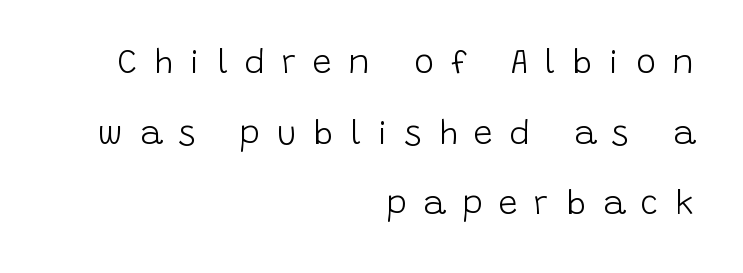
I'd call this a sans setting — the letters go barefoot. The compositor pushed each line to the right boundary. Beneath every word, the page is bare. Leading is clearly above the norm, producing a sparse column.
